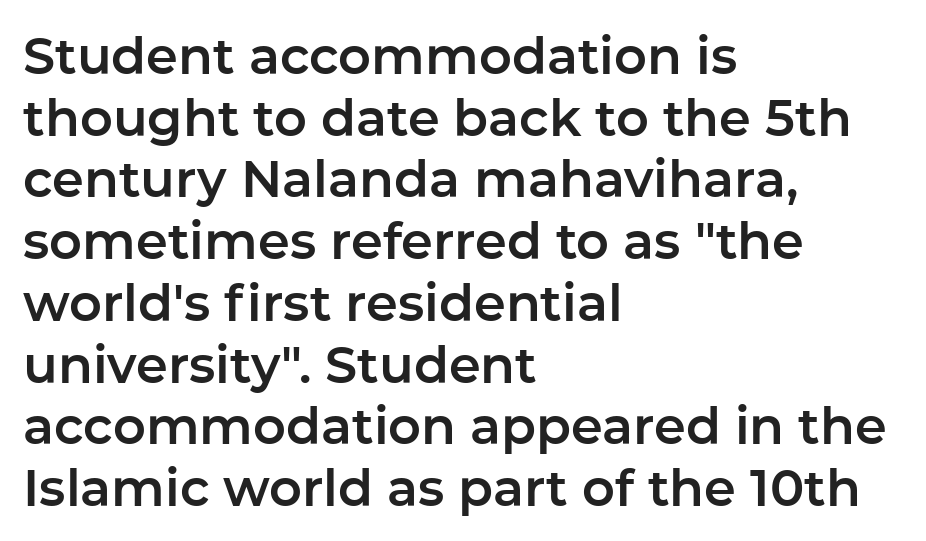
Q: Is the text italic (slanted)? A: No, it is upright.
Q: Is the typeface a serif or a sans-serif typeface? A: Sans-serif.
Q: Is the text underlined? A: No.
Q: How is the paragraph aligned? A: Left-aligned.
Q: Is the spacing between letters normal or unusually wide? A: Normal.
Q: Width (condensed, normal, or wide)? A: Normal.
Q: Stroke contrast? A: Low.
Q: x-height? A: Medium.
Q: Monospaced? A: No.
